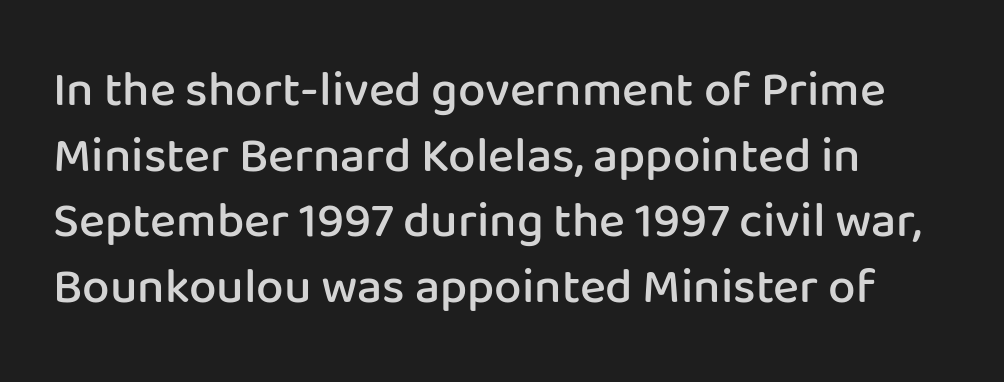
Q: Is the text bold? A: Semi-bold.
Q: Is the text italic (slanted)? A: No, it is upright.
Q: Is the typeface a serif or a sans-serif typeface? A: Sans-serif.
Q: Is the text underlined? A: No.
Q: How is the paragraph aligned? A: Left-aligned.
Q: Is the spacing between letters normal or unusually wide? A: Normal.
Q: Is the spacing between lines tight, normal or loose? A: Normal.
Q: Width (condensed, normal, or wide)? A: Normal.
Q: Stroke contrast? A: Low.
Q: x-height? A: Medium.
Q: Monospaced? A: No.
